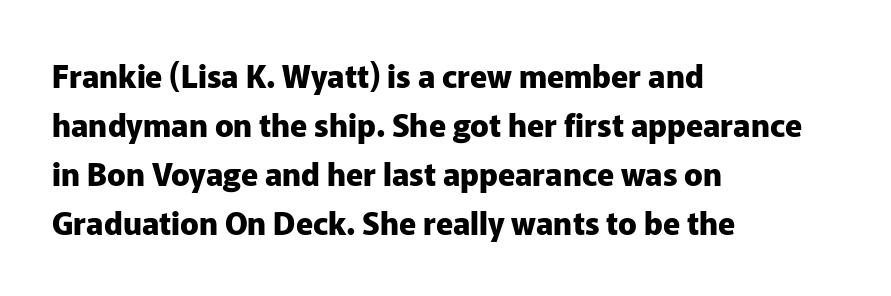
{"serif": "no", "italic": "no", "bold": "yes", "weight": "heavy", "width": "normal", "stroke_contrast": "low", "x_height": "medium", "monospaced": "no", "underline": "no", "align": "left", "line_spacing": "normal", "line_spacing_ratio": 1.58, "letter_spacing": "normal", "letter_spacing_em": 0.0, "glyph_px": 31}
